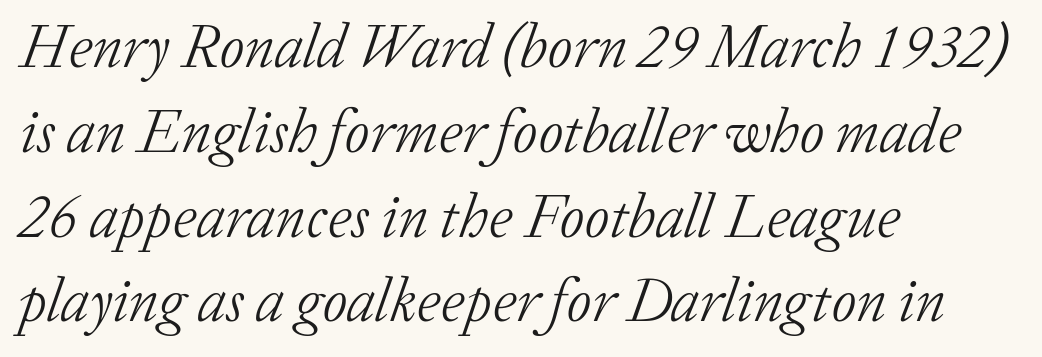
Q: Is the text bold? A: No.
Q: Is the text italic (slanted)? A: Yes, it leans right by about 20 degrees.
Q: Is the typeface a serif or a sans-serif typeface? A: Serif.
Q: Is the text underlined? A: No.
Q: How is the paragraph aligned? A: Left-aligned.
Q: Is the spacing between letters normal or unusually wide? A: Normal.
Q: Is the spacing between lines tight, normal or loose? A: Normal.
Q: Width (condensed, normal, or wide)? A: Normal.
Q: Stroke contrast? A: Low.
Q: x-height? A: Medium.
Q: Monospaced? A: No.
